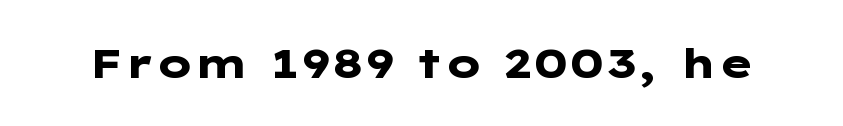
Q: Is the text bold? A: Yes.
Q: Is the text italic (slanted)? A: No, it is upright.
Q: Is the typeface a serif or a sans-serif typeface? A: Sans-serif.
Q: Is the text underlined? A: No.
Q: Is the spacing between letters normal or unusually wide? A: Normal.
Q: Width (condensed, normal, or wide)? A: Wide.
Q: Stroke contrast? A: Low.
Q: x-height? A: Medium.
